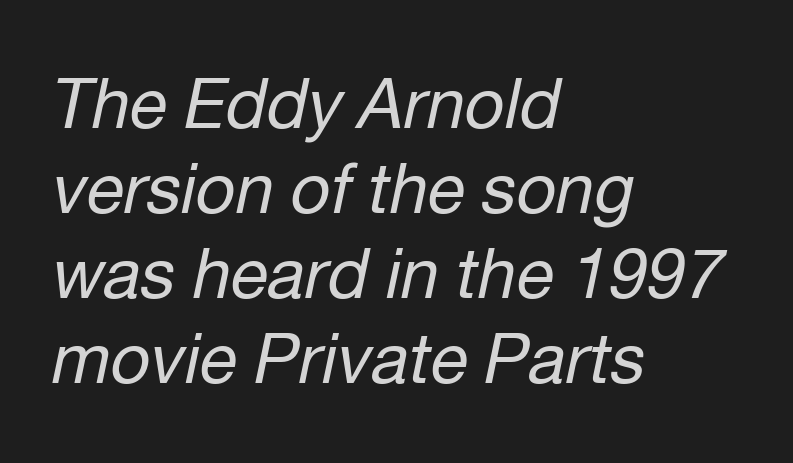
Honestly, there is no underline to notice here at all. Emphasis-style slanted type is in use. The face used here is proportionally spaced, like ordinary book or web type. The setting favours the left margin, as ordinary paragraphs usually do.
